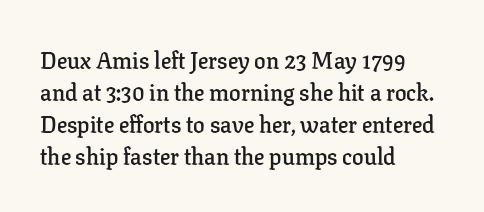
Q: Is the text bold? A: Semi-bold.
Q: Is the text italic (slanted)? A: No, it is upright.
Q: Is the text underlined? A: No.
Q: How is the paragraph aligned? A: Left-aligned.
Q: Is the spacing between letters normal or unusually wide? A: Normal.
Q: Is the spacing between lines tight, normal or loose? A: Normal.
